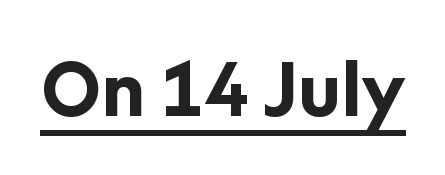
{"serif": "no", "italic": "no", "bold": "yes", "weight": "bold", "width": "normal", "stroke_contrast": "low", "x_height": "medium", "monospaced": "no", "underline": "yes", "letter_spacing": "normal", "letter_spacing_em": 0.0, "glyph_px": 73}
